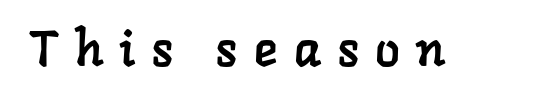
{"serif": "yes", "width": "normal", "stroke_contrast": "low", "x_height": "medium", "monospaced": "no", "underline": "no", "letter_spacing": "wide", "letter_spacing_em": 0.33, "glyph_px": 49}
